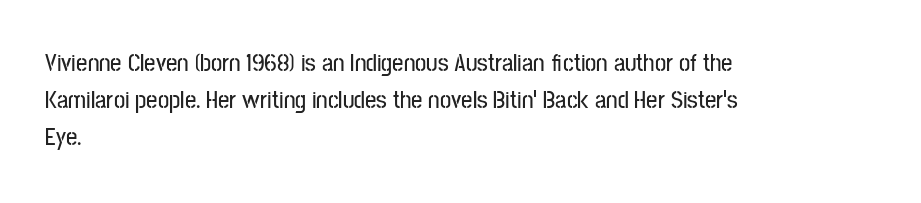
{"italic": "no", "underline": "no", "align": "left", "line_spacing": "normal", "line_spacing_ratio": 1.49, "letter_spacing": "normal", "letter_spacing_em": 0.0, "glyph_px": 25}
